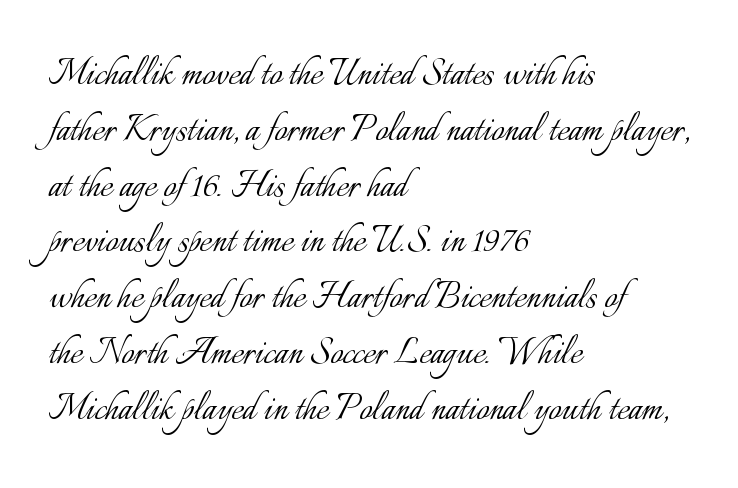
Layout note: lines flush left. These lines are rendered in a variable-pitch font. Weight: regular or lighter. The gaps between neighbouring characters are ordinary and unremarkable. This rendering features lettering with no underline.
